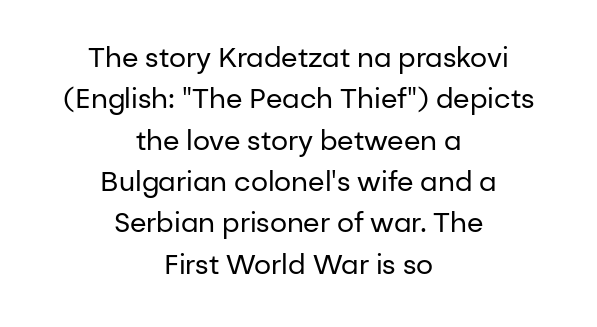
Q: Is the text bold? A: No.
Q: Is the text italic (slanted)? A: No, it is upright.
Q: Is the text underlined? A: No.
Q: How is the paragraph aligned? A: Centered.
Q: Is the spacing between letters normal or unusually wide? A: Normal.
Q: Is the spacing between lines tight, normal or loose? A: Normal.
